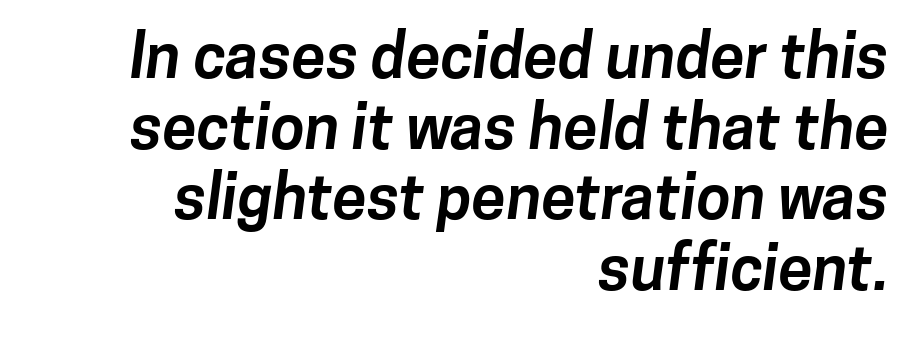
Letters rest on an invisible, unmarked baseline. I'd describe the lettering as bold — thick and assertive. In terms of letterform style, serifs are entirely absent. Is the block centered? No — it sits flush against the right margin. Each letter keeps its own natural width here, so spacing adapts to shape. The line texture is even and compact thanks to regular tracking.
